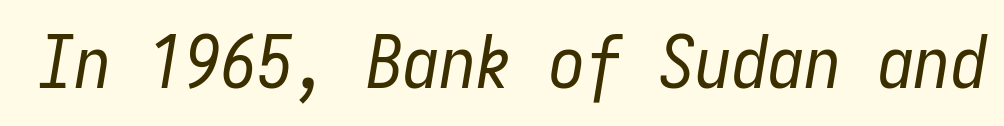
{"italic": "yes", "lean": "right", "slant_degrees": 9, "bold": "no", "weight": "regular", "width": "condensed", "stroke_contrast": "low", "x_height": "medium", "monospaced": "yes", "underline": "no", "letter_spacing": "normal", "letter_spacing_em": 0.0, "glyph_px": 73}
